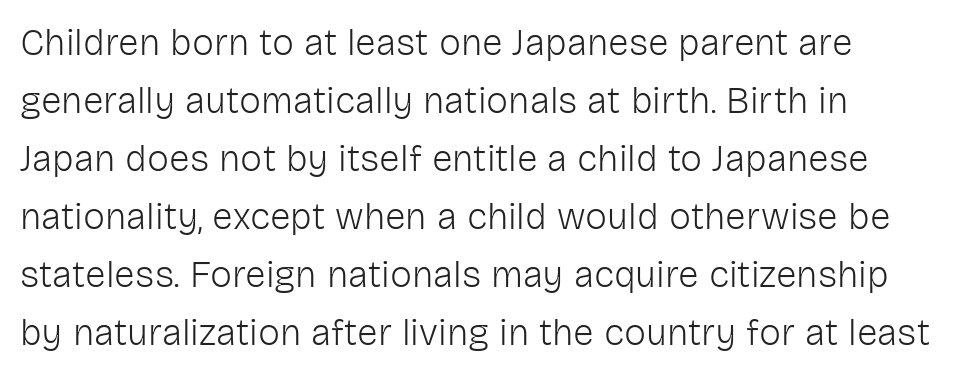
{"serif": "no", "italic": "no", "bold": "no", "weight": "light", "width": "normal", "stroke_contrast": "low", "x_height": "medium", "monospaced": "no", "underline": "no", "align": "left", "line_spacing": "normal", "line_spacing_ratio": 1.57, "letter_spacing": "normal", "letter_spacing_em": 0.0, "glyph_px": 37}
